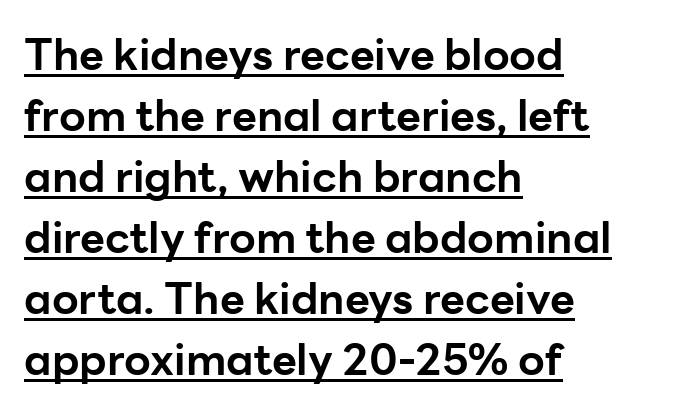
{"serif": "no", "italic": "no", "bold": "yes", "weight": "bold", "width": "normal", "stroke_contrast": "low", "x_height": "medium", "monospaced": "no", "underline": "yes", "align": "left", "line_spacing": "normal", "line_spacing_ratio": 1.42, "letter_spacing": "normal", "letter_spacing_em": 0.0, "glyph_px": 43}
